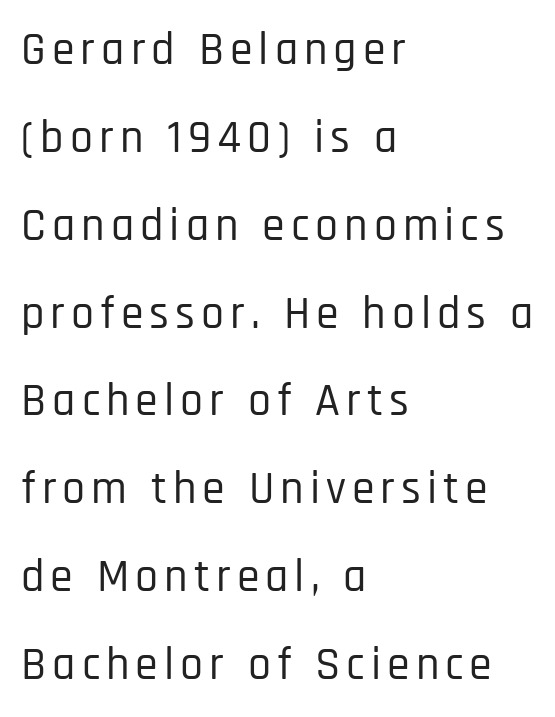
The image shows 46 px condensed sans-serif type, upright; set left-aligned, loose line spacing (1.91x), not underlined; low stroke contrast and a large x-height.
